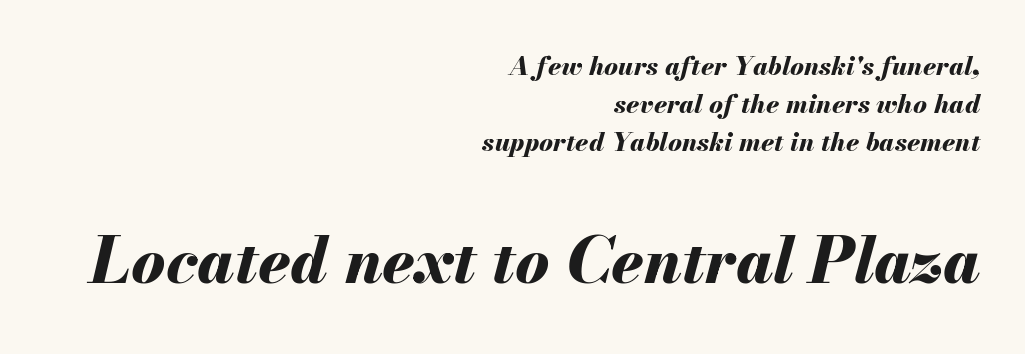
{"italic": "yes", "lean": "right", "slant_degrees": 13, "bold": "yes", "weight": "bold", "width": "normal", "stroke_contrast": "medium", "x_height": "small", "monospaced": "no", "underline": "no", "align": "right", "line_spacing": "normal", "line_spacing_ratio": 1.47, "letter_spacing": "normal", "letter_spacing_em": 0.0, "larger_block": "second", "size_ratio": 2.46, "glyph_px": 64}
